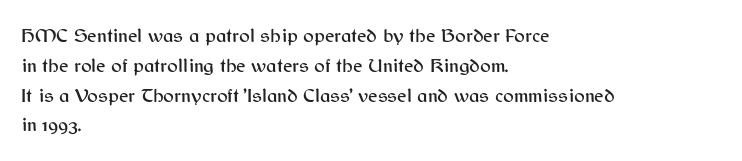
{"italic": "no", "underline": "no", "align": "left", "line_spacing": "normal", "line_spacing_ratio": 1.49, "letter_spacing": "normal", "letter_spacing_em": 0.0, "glyph_px": 20}
